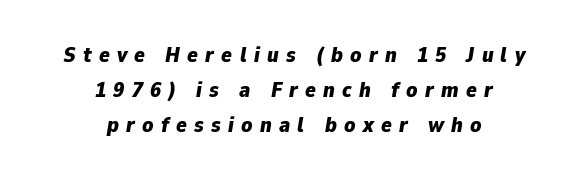
The rows are spaced the way most documents space them. Casual observation: everything's sitting right in the middle. Strong, thick strokes mark this as bold type. A typesetter would call this heavily tracked-out type.
